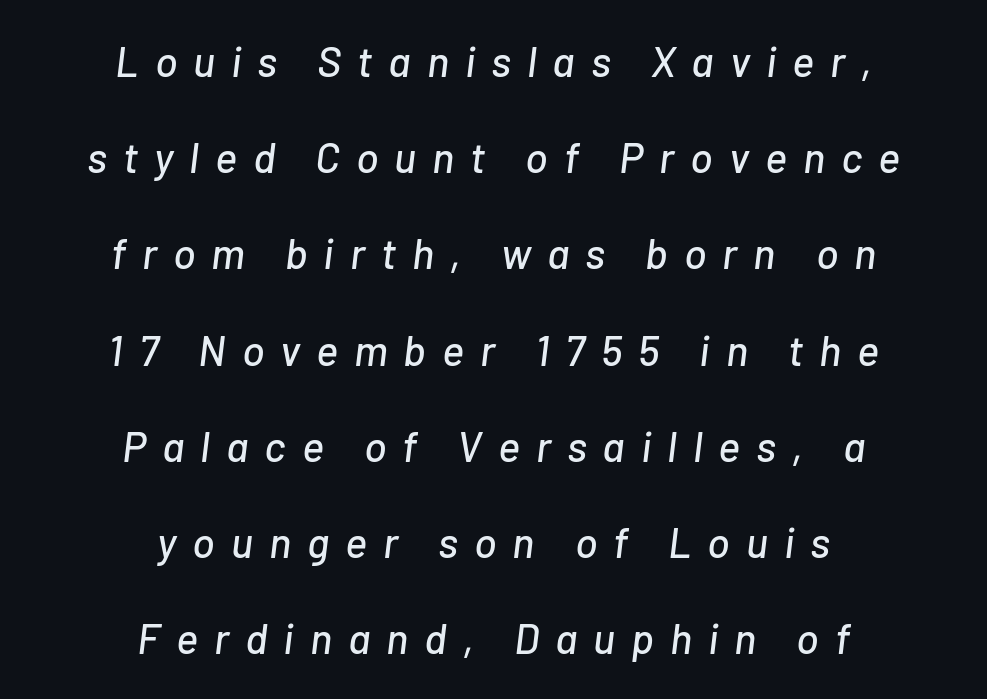
{"italic": "yes", "lean": "right", "slant_degrees": 7, "width": "normal", "stroke_contrast": "low", "x_height": "medium", "monospaced": "no", "underline": "no", "align": "center", "line_spacing": "loose", "line_spacing_ratio": 2.29, "letter_spacing": "wide", "letter_spacing_em": 0.38, "glyph_px": 42}
